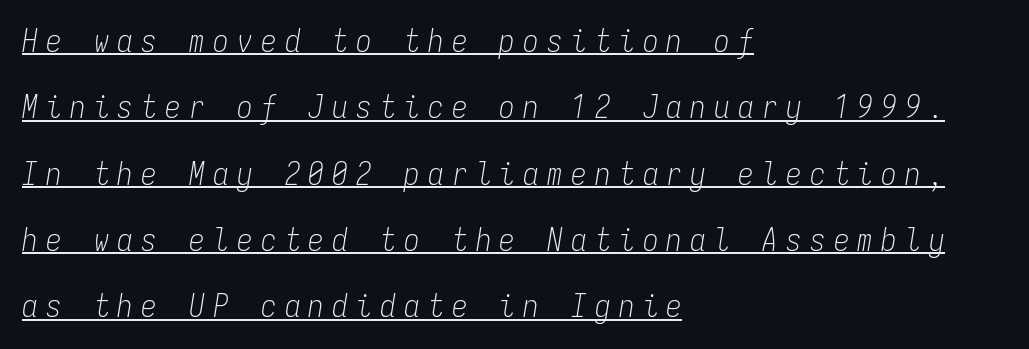
Vertical stems look standard width or narrower in stroke. There is plenty of visible air inserted between adjacent glyphs. Tall strokes in this sample are angled rather than plumb. Successive baselines arrive slowly, with a big drop between each.
